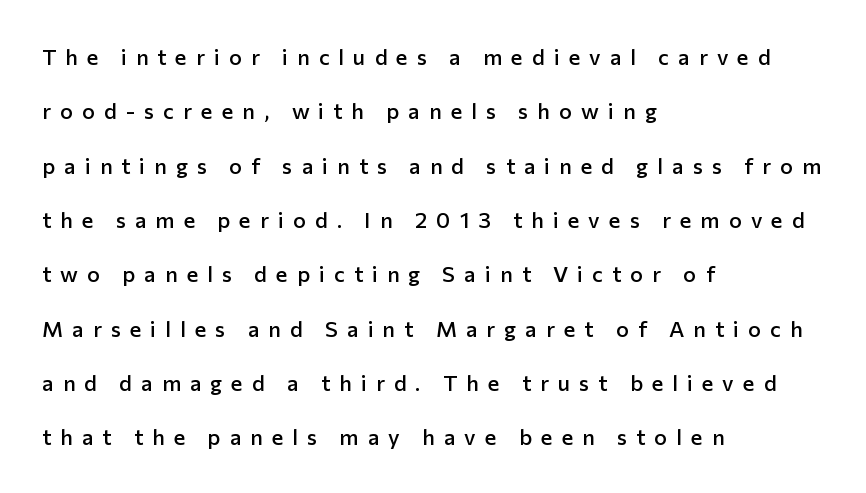
{"italic": "no", "bold": "semi", "underline": "no", "align": "left", "line_spacing": "loose", "line_spacing_ratio": 2.47, "letter_spacing": "wide", "letter_spacing_em": 0.41, "glyph_px": 22}
